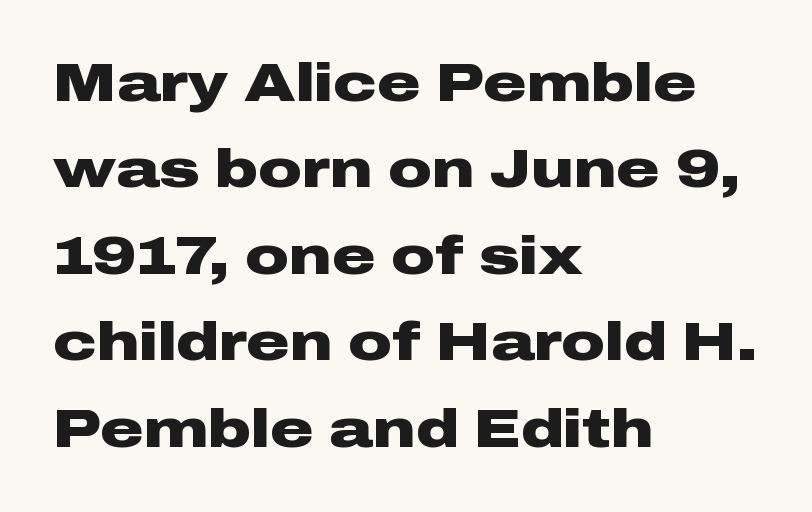
In terms of letterform style, serifs are entirely absent. Posture: upright roman. Layout note: lines flush left. The gaps between neighbouring characters are ordinary and unremarkable. This sample has the flowing, uneven cadence of proportional lettering. These lines sit exactly where default settings would place them.
